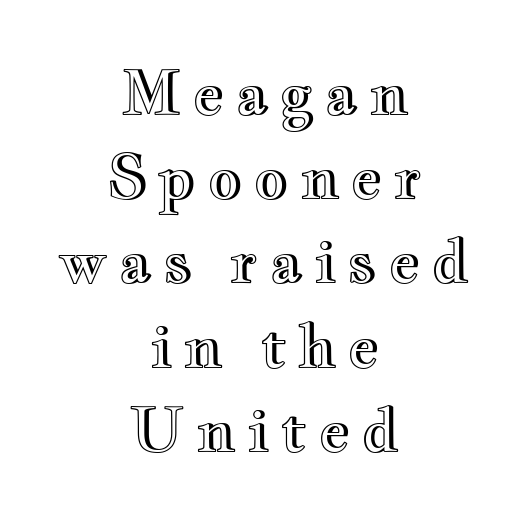
The typography opts for an upright posture over an oblique one. Each row of text sits above clean, open space. Proportional: the letters do not fall into vertical columns. These lines stack symmetrically, like a column narrowing and widening about its center. The rows are spaced the way most documents space them.
